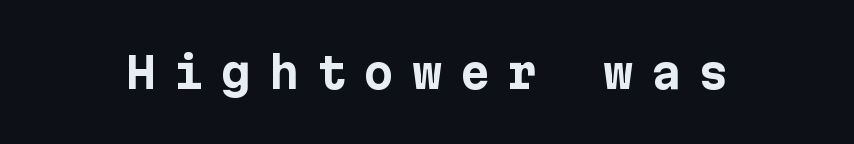
Q: Is the text bold? A: Yes.
Q: Is the text italic (slanted)? A: No, it is upright.
Q: Is the typeface a serif or a sans-serif typeface? A: Sans-serif.
Q: Is the text underlined? A: No.
Q: Is the spacing between letters normal or unusually wide? A: Unusually wide.
Q: Width (condensed, normal, or wide)? A: Normal.
Q: Stroke contrast? A: Low.
Q: x-height? A: Medium.
